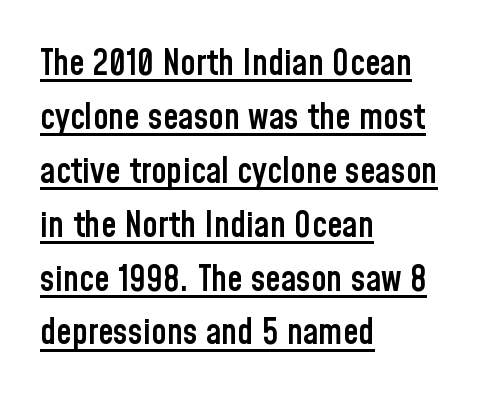
The image shows 35 px semibold, condensed sans-serif type, upright; set left-aligned, normal line spacing (1.54x), normal letter spacing, underlined; low stroke contrast and a medium x-height.
